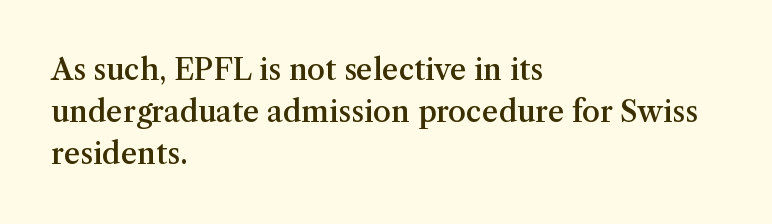
The image shows 29 px semibold serif type, upright; set left-aligned, normal line spacing (1.45x), normal letter spacing, not underlined; medium stroke contrast and a medium x-height.
